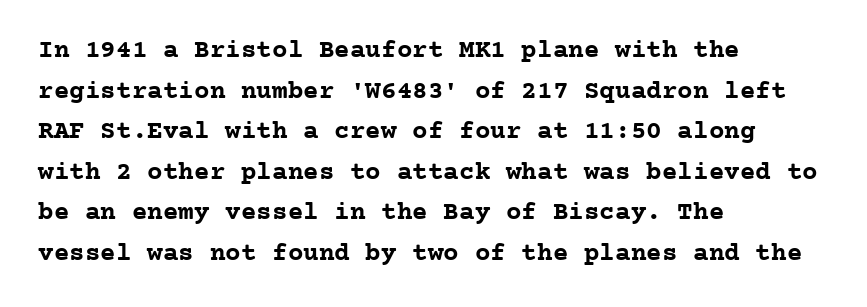
Students, note that the glyphs here touch the page at normal intervals. Lines of text with bare space underneath. Short and long lines alike share a common starting point at left. The font's upright variant was chosen for this text.
